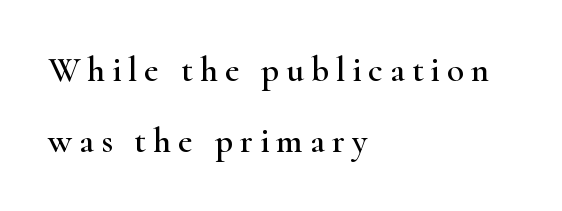
The image shows 35 px wide serif type, upright; set left-aligned, loose line spacing (2.02x), unusually wide letter spacing (+0.2 em), not underlined; high stroke contrast and a small x-height.
